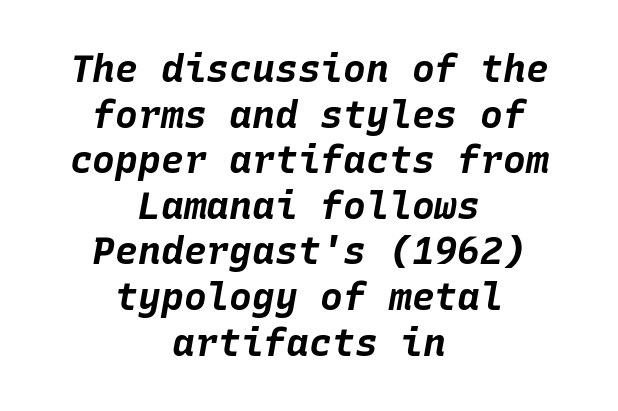
Q: Is the text bold? A: Yes.
Q: Is the text italic (slanted)? A: Yes, it leans right by about 10 degrees.
Q: Is the text underlined? A: No.
Q: How is the paragraph aligned? A: Centered.
Q: Is the spacing between letters normal or unusually wide? A: Normal.
Q: Width (condensed, normal, or wide)? A: Normal.
Q: Stroke contrast? A: Low.
Q: x-height? A: Large.
Q: Monospaced? A: Yes.
